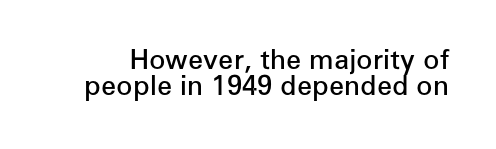
The image shows 27 px text type, upright; set tight line spacing (0.97x), normal letter spacing, not underlined.
